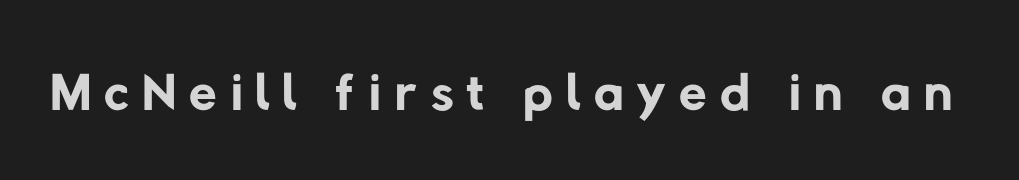
The image shows 80 px regular-weight sans-serif type; set not underlined; low stroke contrast and a medium x-height.
